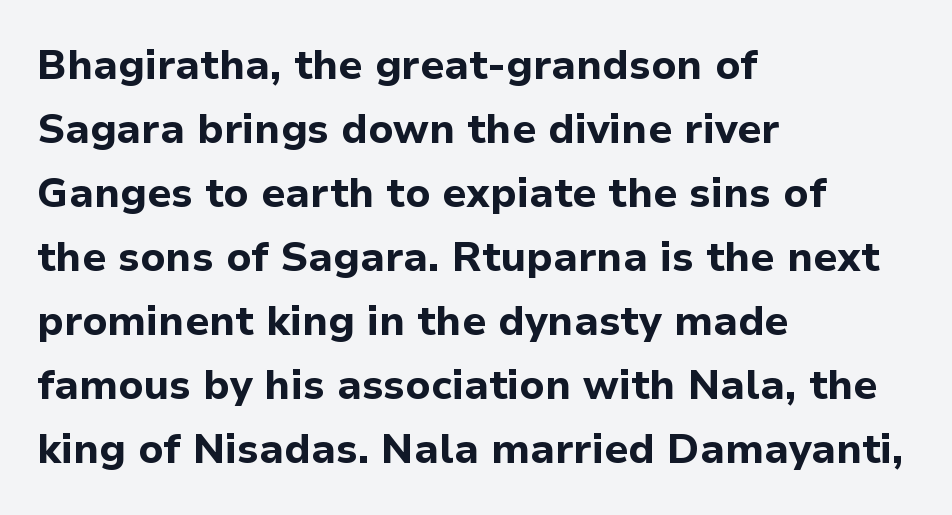
The image shows 41 px bold sans-serif type, upright; set left-aligned, normal line spacing (1.56x), normal letter spacing, not underlined; low stroke contrast and a medium x-height.
